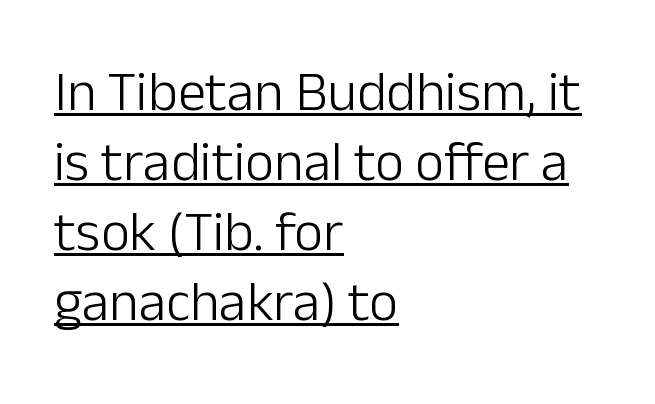
{"serif": "no", "italic": "no", "bold": "no", "weight": "light", "width": "normal", "stroke_contrast": "low", "x_height": "medium", "monospaced": "no", "underline": "yes", "align": "left", "line_spacing": "normal", "line_spacing_ratio": 1.25, "letter_spacing": "normal", "letter_spacing_em": 0.0, "glyph_px": 56}
